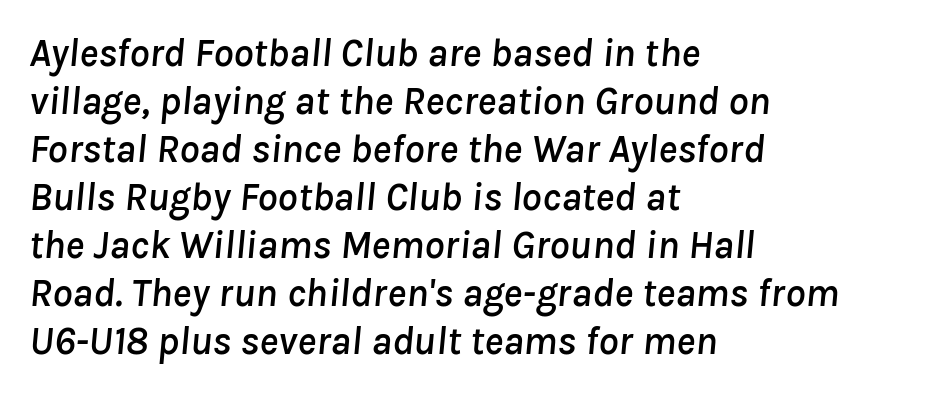
The compositor pushed each line to the left boundary. You could not count columns in this text — the font is proportionally spaced. Students, note that the glyphs here touch the page at normal intervals. Anything drawn beneath the words? Only blank space. The glyphs look as if they've been sheared to an angle.
